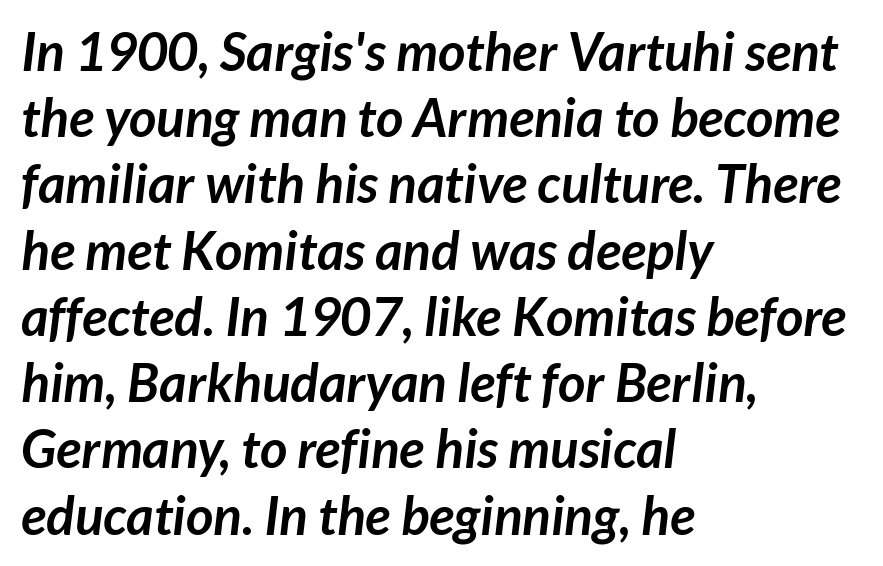
Evenly set lines give the paragraph a standard silhouette. Nothing sits at the stroke ends, so this counts as sans-serif. A typesetter would call this proportional, since set widths differ per character. No word sits above an underline. Characters follow at the spacing the type designer built in.
